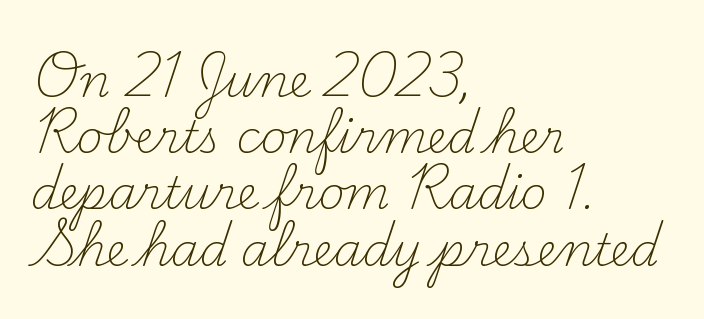
Q: Is the text bold? A: No.
Q: Is the text italic (slanted)? A: Yes.
Q: Is the text underlined? A: No.
Q: How is the paragraph aligned? A: Left-aligned.
Q: Is the spacing between letters normal or unusually wide? A: Normal.
Q: Is the spacing between lines tight, normal or loose? A: Normal.
Q: Width (condensed, normal, or wide)? A: Normal.
Q: Stroke contrast? A: Medium.
Q: x-height? A: Small.
Q: Monospaced? A: No.
